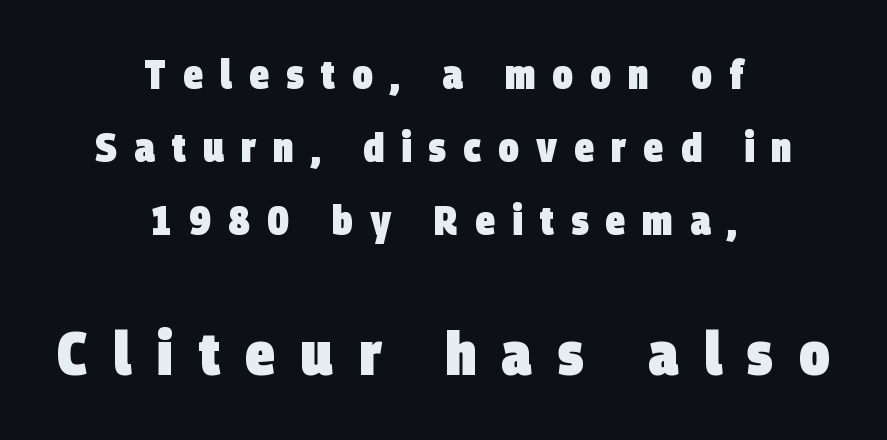
Q: Is the text bold? A: Yes.
Q: Is the typeface a serif or a sans-serif typeface? A: Sans-serif.
Q: Is the text underlined? A: No.
Q: How is the paragraph aligned? A: Centered.
Q: Is the spacing between letters normal or unusually wide? A: Unusually wide.
Q: Which block of text is set in a larger size, the first (top) or the second (bottom)? A: The second (bottom) one.
Q: Width (condensed, normal, or wide)? A: Condensed.
Q: Stroke contrast? A: Low.
Q: x-height? A: Large.
Q: Monospaced? A: No.
